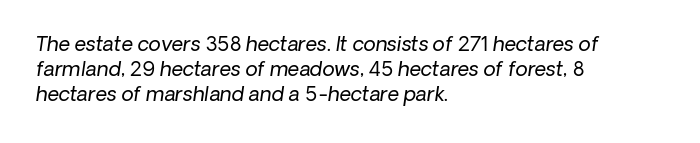
The image shows 20 px text type, italic (leaning right); set left-aligned, normal line spacing (1.26x), normal letter spacing, not underlined.
